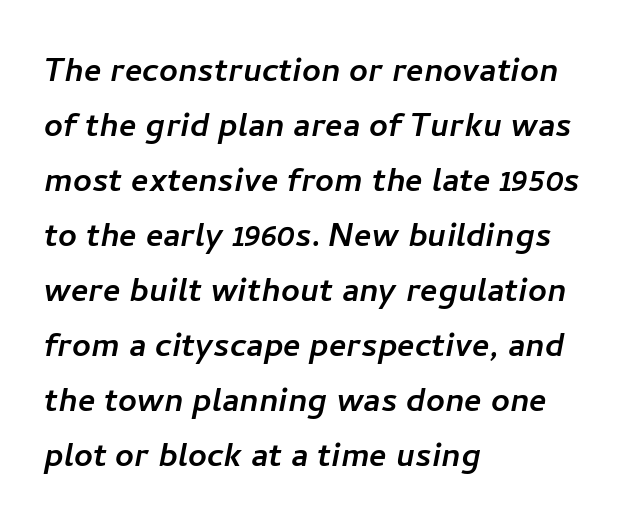
Q: Is the typeface a serif or a sans-serif typeface? A: Sans-serif.
Q: Is the text underlined? A: No.
Q: How is the paragraph aligned? A: Left-aligned.
Q: Is the spacing between letters normal or unusually wide? A: Normal.
Q: Is the spacing between lines tight, normal or loose? A: Normal.
Q: Width (condensed, normal, or wide)? A: Normal.
Q: Stroke contrast? A: Low.
Q: x-height? A: Medium.
Q: Monospaced? A: No.
